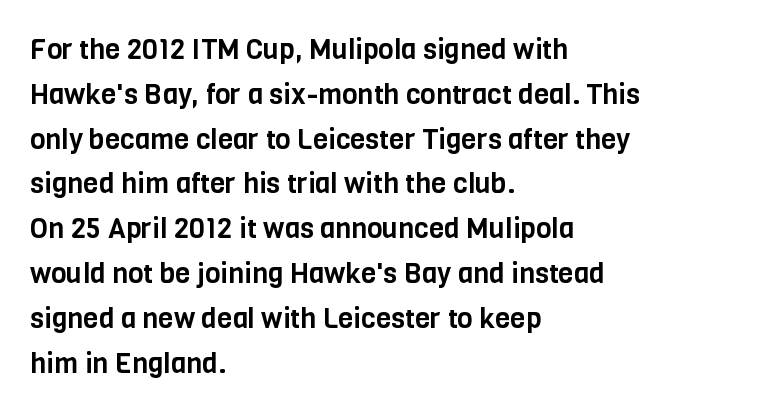
Tracking here is standard; glyphs follow each other at the usual distance. The rendering shows plain stroke endings on the letterforms — a sans-serif design. One-word summary of the alignment: left. Italic? Not at all — the glyphs are vertical. Proportional: the letters do not fall into vertical columns. If you measured baseline to baseline, you'd find a middling distance.
